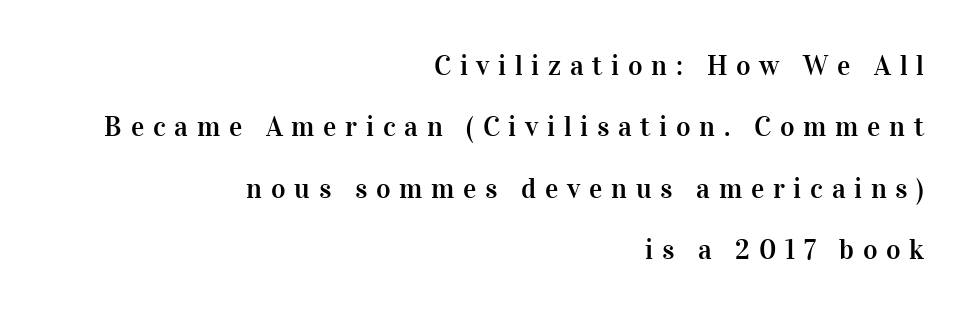
{"serif": "yes", "italic": "no", "width": "normal", "stroke_contrast": "high", "x_height": "medium", "monospaced": "no", "underline": "no", "align": "right", "line_spacing": "loose", "line_spacing_ratio": 2.19, "letter_spacing": "wide", "letter_spacing_em": 0.31, "glyph_px": 28}
